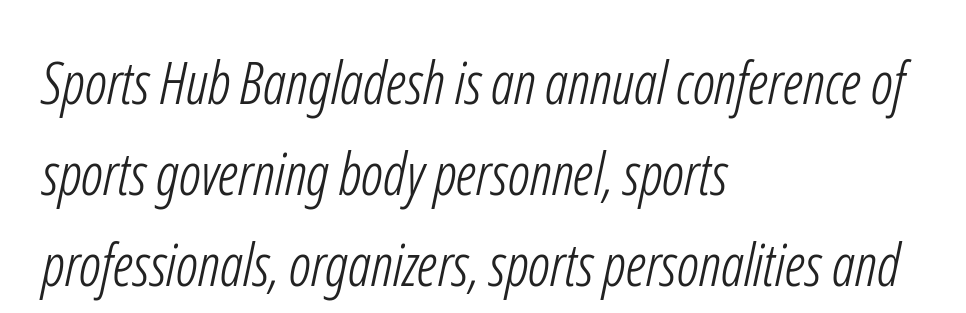
Q: Is the text bold? A: No.
Q: Is the typeface a serif or a sans-serif typeface? A: Sans-serif.
Q: Is the text underlined? A: No.
Q: How is the paragraph aligned? A: Left-aligned.
Q: Is the spacing between letters normal or unusually wide? A: Normal.
Q: Is the spacing between lines tight, normal or loose? A: Normal.
Q: Width (condensed, normal, or wide)? A: Condensed.
Q: Stroke contrast? A: Low.
Q: x-height? A: Medium.
Q: Monospaced? A: No.
